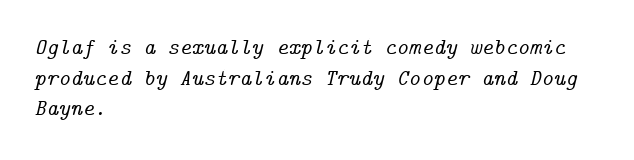
The image shows 23 px text type, italic (leaning right); set left-aligned, normal line spacing (1.33x), normal letter spacing, not underlined.
